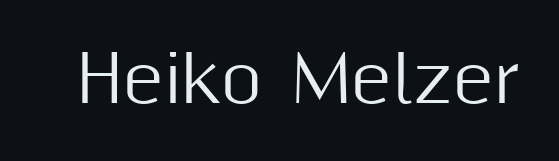
Q: Is the text italic (slanted)? A: No, it is upright.
Q: Is the typeface a serif or a sans-serif typeface? A: Sans-serif.
Q: Is the text underlined? A: No.
Q: Is the spacing between letters normal or unusually wide? A: Normal.
Q: Width (condensed, normal, or wide)? A: Normal.
Q: Stroke contrast? A: Medium.
Q: x-height? A: Medium.
Q: Monospaced? A: No.
